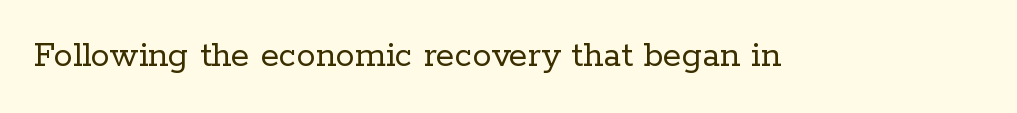
{"serif": "yes", "italic": "no", "bold": "no", "weight": "regular", "width": "normal", "stroke_contrast": "low", "x_height": "medium", "monospaced": "no", "underline": "no", "letter_spacing": "normal", "letter_spacing_em": 0.0, "glyph_px": 38}
